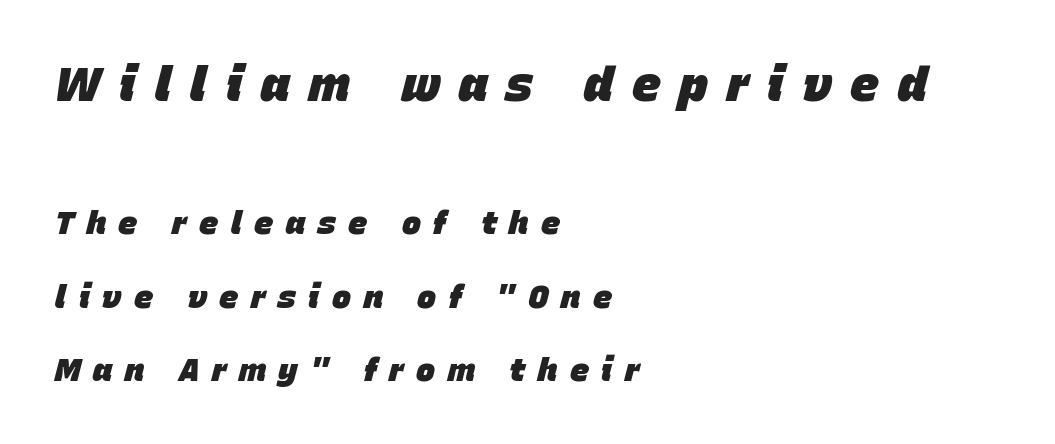
{"italic": "yes", "lean": "right", "slant_degrees": 15, "bold": "yes", "weight": "heavy", "width": "normal", "stroke_contrast": "low", "x_height": "large", "monospaced": "no", "underline": "no", "align": "left", "line_spacing": "loose", "line_spacing_ratio": 2.29, "letter_spacing": "wide", "letter_spacing_em": 0.39, "larger_block": "first", "size_ratio": 1.5, "glyph_px": 48}
